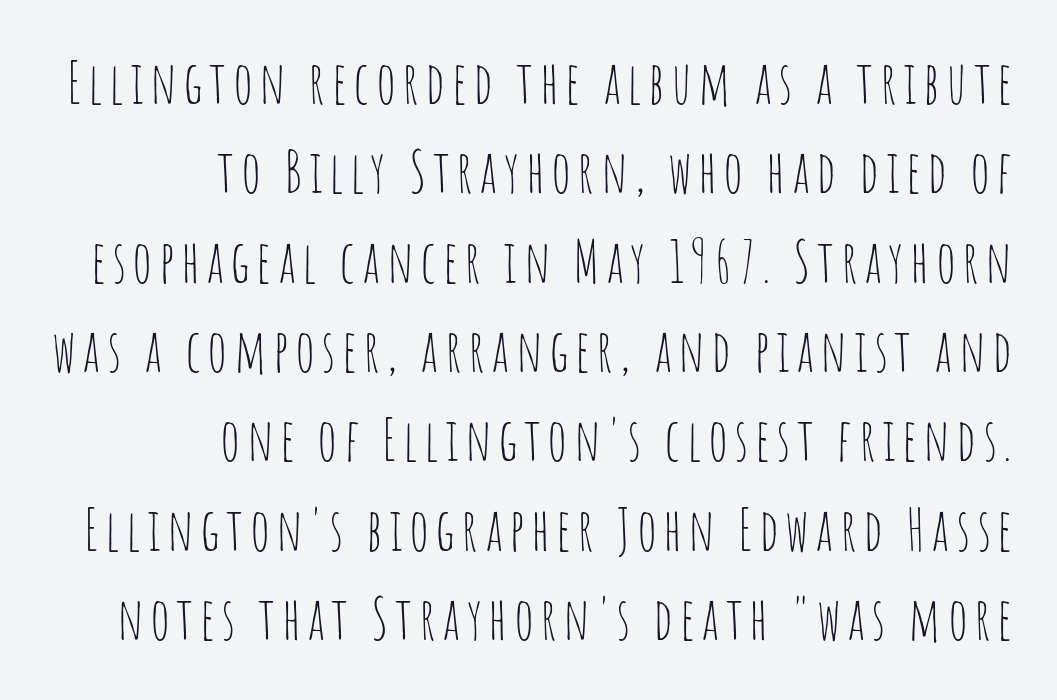
The image shows 58 px thin, condensed sans-serif type, upright; set right-aligned, normal line spacing (1.54x), not underlined; low stroke contrast and a large x-height.
